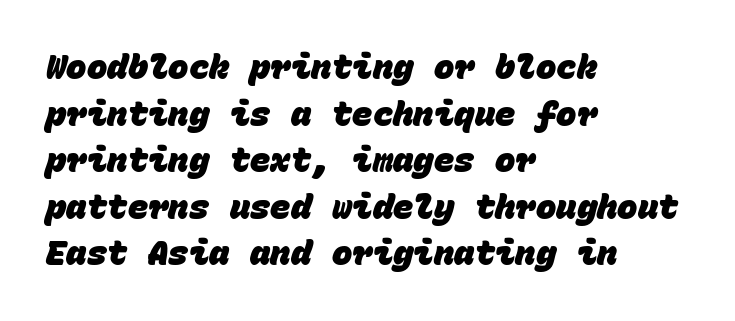
The passage shown is typed in a monospace face where columns stay perfectly aligned. The lines are quadded left. Thick stems and heavy bowls — unmistakably bold. Are there feet on the stems? There aren't — it's a sans. Type without underlining.
